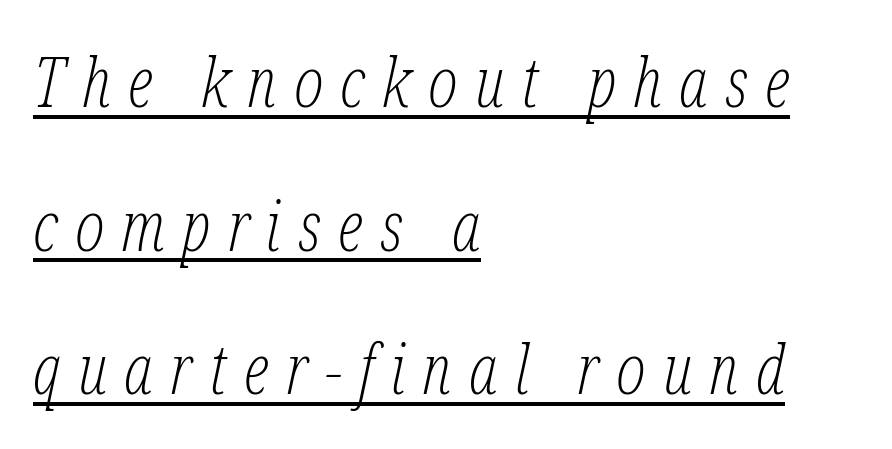
{"serif": "yes", "italic": "yes", "lean": "right", "slant_degrees": 12, "bold": "no", "weight": "light", "width": "condensed", "stroke_contrast": "low", "x_height": "medium", "monospaced": "no", "underline": "yes", "align": "left", "line_spacing": "loose", "line_spacing_ratio": 2.08, "letter_spacing": "wide", "letter_spacing_em": 0.25, "glyph_px": 69}
